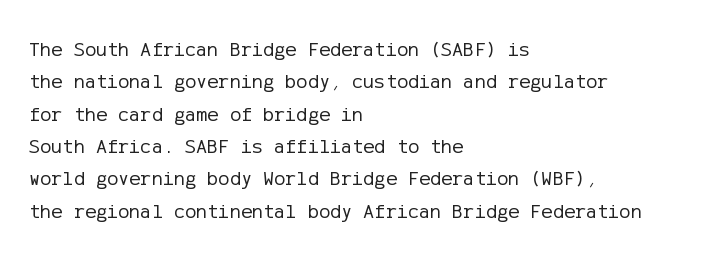
{"italic": "no", "bold": "no", "underline": "no", "align": "left", "line_spacing": "normal", "line_spacing_ratio": 1.54, "letter_spacing": "normal", "letter_spacing_em": 0.0, "glyph_px": 21}
